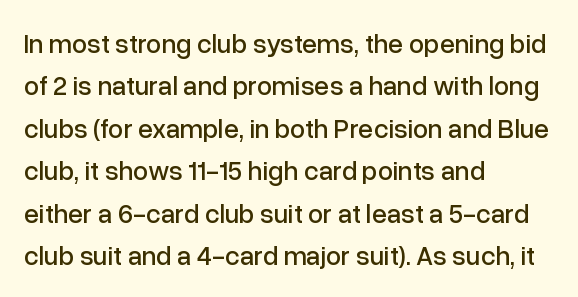
Q: Is the text italic (slanted)? A: No, it is upright.
Q: Is the text underlined? A: No.
Q: How is the paragraph aligned? A: Left-aligned.
Q: Is the spacing between letters normal or unusually wide? A: Normal.
Q: Is the spacing between lines tight, normal or loose? A: Normal.
